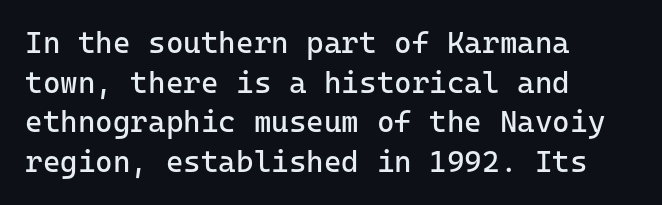
The image shows 30 px regular-weight sans-serif type, upright, monospaced; set left-aligned, normal line spacing (1.32x), normal letter spacing, not underlined; low stroke contrast and a medium x-height.
